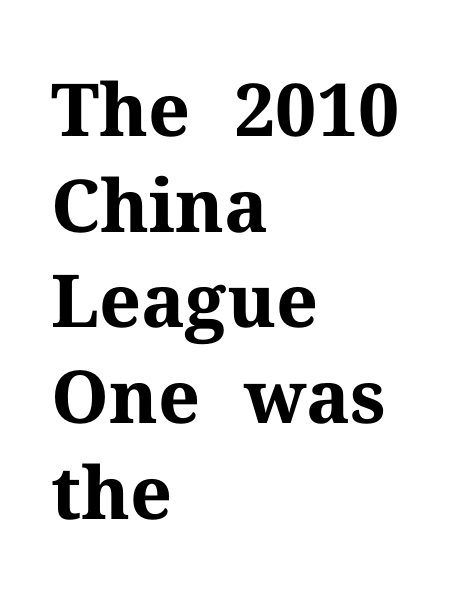
The image shows 73 px bold serif type, upright; set left-aligned, normal line spacing (1.31x), normal letter spacing, not underlined; medium stroke contrast and a medium x-height.
